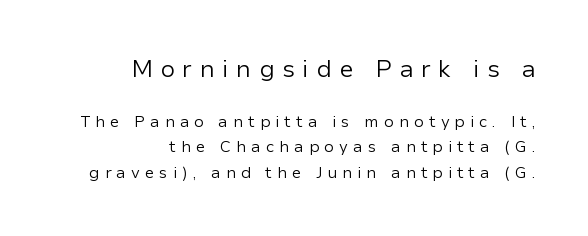
{"italic": "no", "bold": "no", "underline": "no", "align": "right", "line_spacing": "normal", "line_spacing_ratio": 1.6, "letter_spacing": "wide", "letter_spacing_em": 0.31, "larger_block": "first", "size_ratio": 1.5, "glyph_px": 24}
